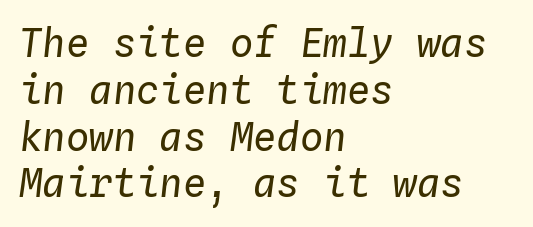
Q: Is the text bold? A: No.
Q: Is the text italic (slanted)? A: Yes, it leans right by about 4 degrees.
Q: Is the text underlined? A: No.
Q: How is the paragraph aligned? A: Left-aligned.
Q: Is the spacing between letters normal or unusually wide? A: Normal.
Q: Width (condensed, normal, or wide)? A: Normal.
Q: Stroke contrast? A: Low.
Q: x-height? A: Medium.
Q: Monospaced? A: Yes.
